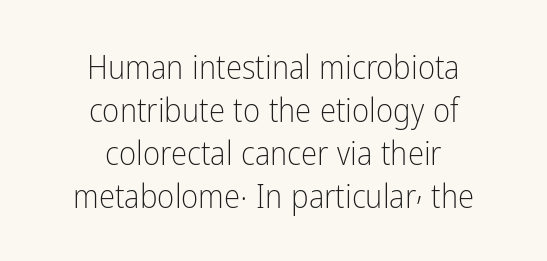
Q: Is the text bold? A: No.
Q: Is the text italic (slanted)? A: No, it is upright.
Q: Is the typeface a serif or a sans-serif typeface? A: Sans-serif.
Q: Is the text underlined? A: No.
Q: How is the paragraph aligned? A: Centered.
Q: Is the spacing between letters normal or unusually wide? A: Normal.
Q: Is the spacing between lines tight, normal or loose? A: Normal.
Q: Width (condensed, normal, or wide)? A: Condensed.
Q: Stroke contrast? A: Low.
Q: x-height? A: Medium.
Q: Monospaced? A: No.
